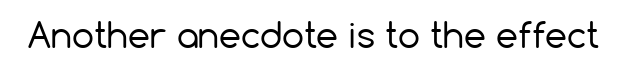
Q: Is the text bold? A: No.
Q: Is the text italic (slanted)? A: No, it is upright.
Q: Is the typeface a serif or a sans-serif typeface? A: Sans-serif.
Q: Is the text underlined? A: No.
Q: Is the spacing between letters normal or unusually wide? A: Normal.
Q: Width (condensed, normal, or wide)? A: Normal.
Q: Stroke contrast? A: Low.
Q: x-height? A: Medium.
Q: Monospaced? A: No.
